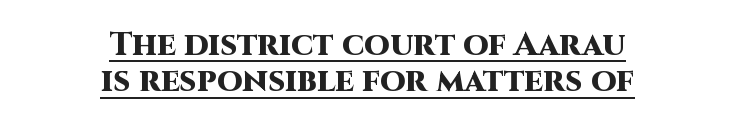
Q: Is the text bold? A: Yes.
Q: Is the text italic (slanted)? A: No, it is upright.
Q: Is the typeface a serif or a sans-serif typeface? A: Sans-serif.
Q: Is the text underlined? A: Yes.
Q: How is the paragraph aligned? A: Centered.
Q: Is the spacing between letters normal or unusually wide? A: Normal.
Q: Is the spacing between lines tight, normal or loose? A: Tight.
Q: Width (condensed, normal, or wide)? A: Normal.
Q: Stroke contrast? A: High.
Q: x-height? A: Large.
Q: Monospaced? A: No.
